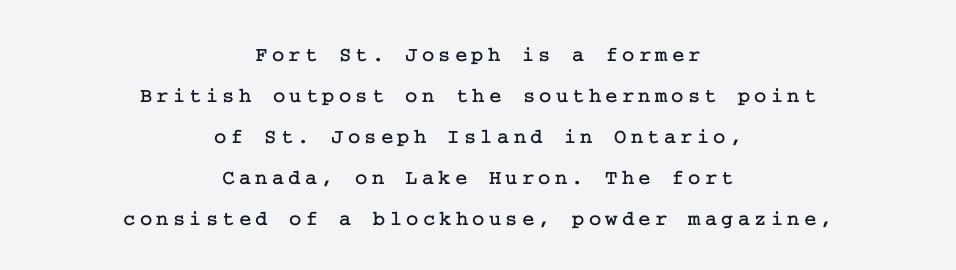
{"italic": "no", "underline": "no", "align": "center", "line_spacing": "loose", "line_spacing_ratio": 1.95, "letter_spacing": "wide", "letter_spacing_em": 0.2, "glyph_px": 21}
